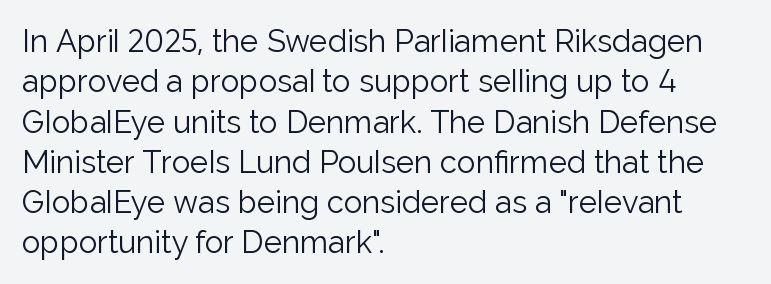
The image shows 31 px light sans-serif type, upright; set left-aligned, normal line spacing (1.3x), normal letter spacing, not underlined; low stroke contrast and a medium x-height.
